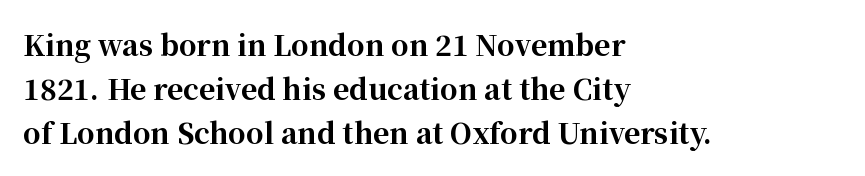
{"serif": "yes", "italic": "no", "bold": "yes", "weight": "bold", "width": "normal", "stroke_contrast": "high", "x_height": "medium", "monospaced": "no", "underline": "no", "align": "left", "line_spacing": "normal", "line_spacing_ratio": 1.57, "letter_spacing": "normal", "letter_spacing_em": 0.0, "glyph_px": 28}
